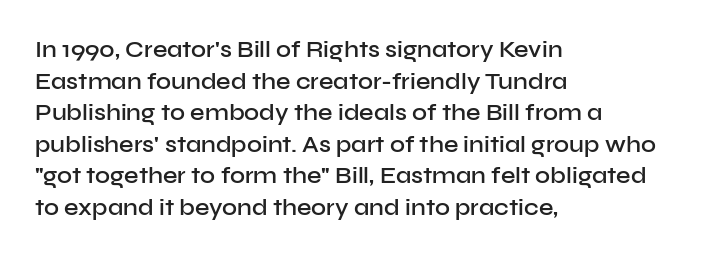
Ordinary non-slanted type is in use. This sample is left-justified, so line endings fall wherever the words run out. The letters sit at their default tracking, neither squeezed nor spread. Descenders are the only things crossing below the line.
